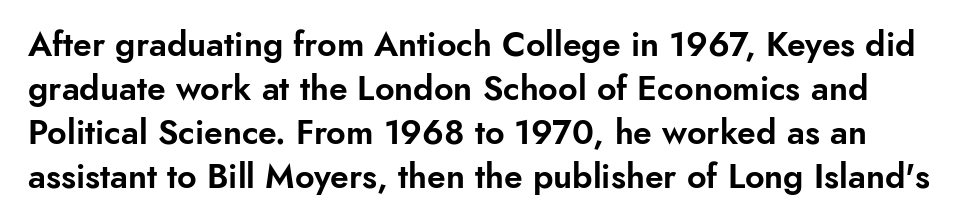
The image shows 34 px sans-serif type, upright; set normal line spacing (1.29x), normal letter spacing, not underlined; low stroke contrast and a small x-height.
